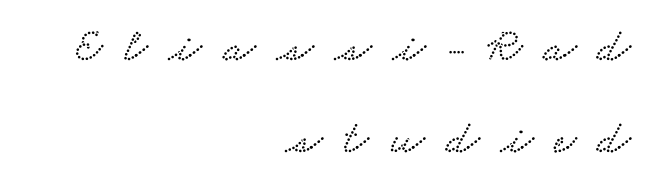
Q: Is the typeface a serif or a sans-serif typeface? A: Serif.
Q: Is the text underlined? A: No.
Q: How is the paragraph aligned? A: Right-aligned.
Q: Is the spacing between letters normal or unusually wide? A: Unusually wide.
Q: Is the spacing between lines tight, normal or loose? A: Loose.
Q: Width (condensed, normal, or wide)? A: Wide.
Q: Stroke contrast? A: Low.
Q: x-height? A: Small.
Q: Monospaced? A: No.
